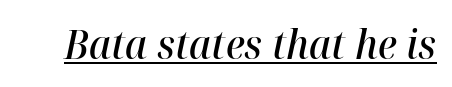
Caption: standard tracking, unaltered. You could not count columns in this text — the font is proportionally spaced. It's the slanting kind of type. The face used here is a semibold: visibly heavier than regular, lighter than bold. In designer terms, the underline attribute is active on this setting.
